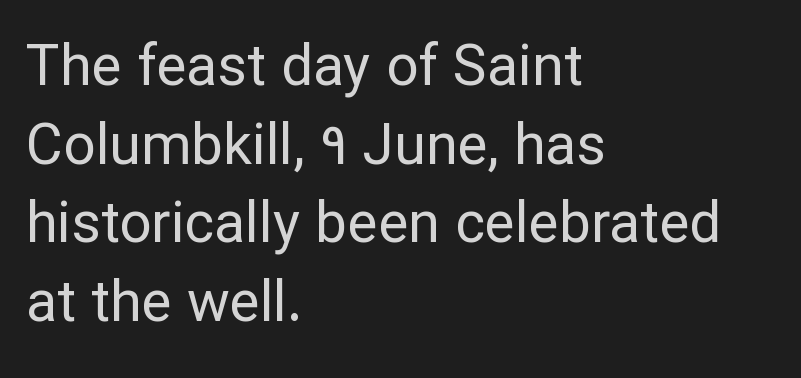
Horizontal bands of white between lines are of average thickness. This rendering leaves character spacing at its baseline value. The paragraph has a hard left edge and a soft right edge. If you drew a line through each stem, it would be perfectly vertical.
